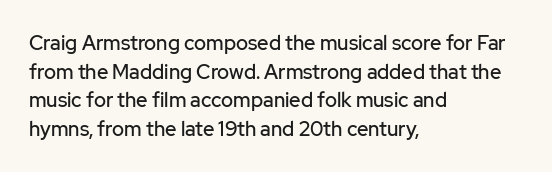
Q: Is the text italic (slanted)? A: No, it is upright.
Q: Is the text underlined? A: No.
Q: How is the paragraph aligned? A: Left-aligned.
Q: Is the spacing between letters normal or unusually wide? A: Normal.
Q: Is the spacing between lines tight, normal or loose? A: Normal.
